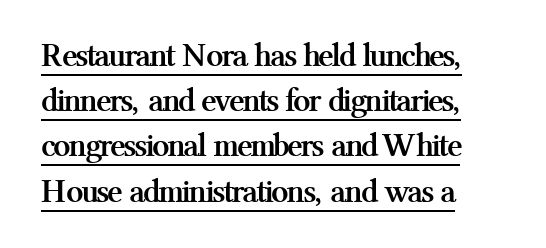
Q: Is the text bold? A: Yes.
Q: Is the text italic (slanted)? A: No, it is upright.
Q: Is the typeface a serif or a sans-serif typeface? A: Serif.
Q: Is the text underlined? A: Yes.
Q: How is the paragraph aligned? A: Left-aligned.
Q: Is the spacing between letters normal or unusually wide? A: Normal.
Q: Is the spacing between lines tight, normal or loose? A: Normal.
Q: Width (condensed, normal, or wide)? A: Normal.
Q: Stroke contrast? A: Medium.
Q: x-height? A: Medium.
Q: Monospaced? A: No.
